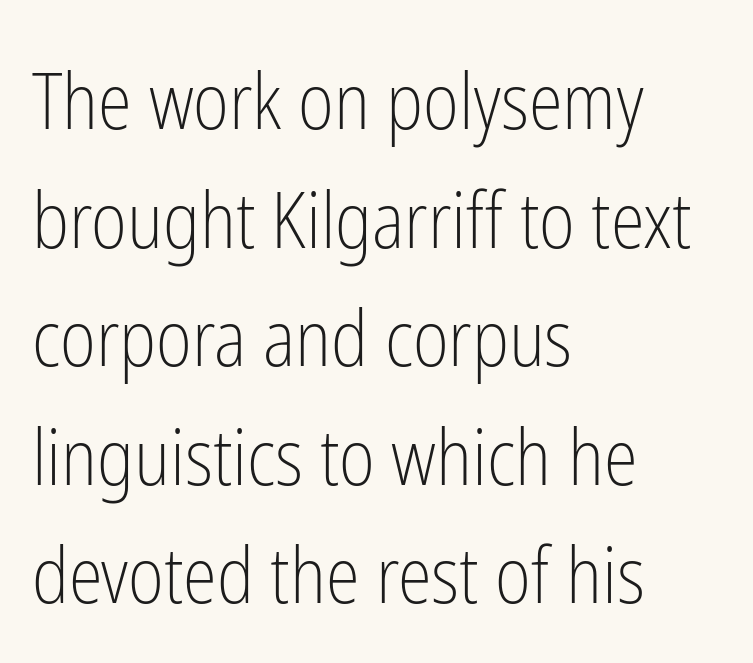
Q: Is the text bold? A: No.
Q: Is the text italic (slanted)? A: No, it is upright.
Q: Is the typeface a serif or a sans-serif typeface? A: Sans-serif.
Q: Is the text underlined? A: No.
Q: How is the paragraph aligned? A: Left-aligned.
Q: Is the spacing between letters normal or unusually wide? A: Normal.
Q: Is the spacing between lines tight, normal or loose? A: Normal.
Q: Width (condensed, normal, or wide)? A: Condensed.
Q: Stroke contrast? A: Low.
Q: x-height? A: Medium.
Q: Monospaced? A: No.
